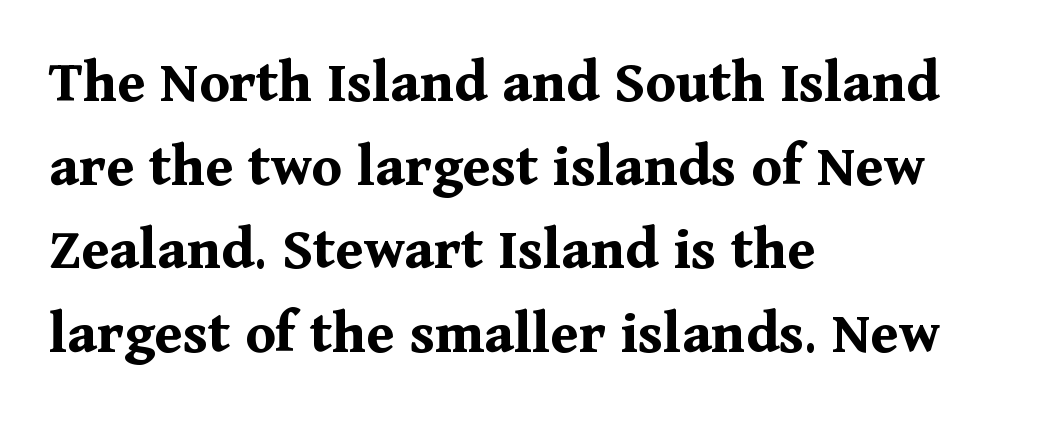
The image shows 62 px bold serif type, upright; set left-aligned, normal line spacing (1.35x), normal letter spacing, not underlined; medium stroke contrast and a medium x-height.
